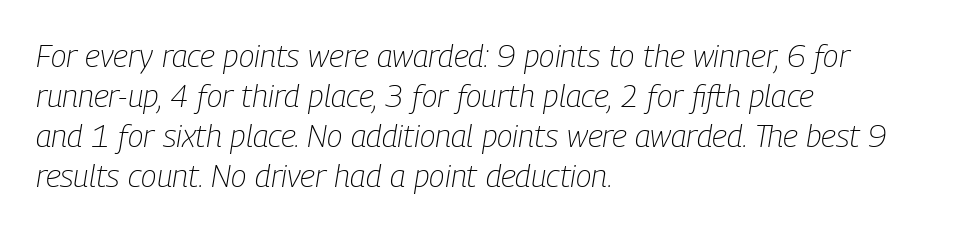
The image shows 32 px light, condensed type, italic (leaning right); set left-aligned, normal line spacing (1.25x), normal letter spacing, not underlined; low stroke contrast and a medium x-height.
